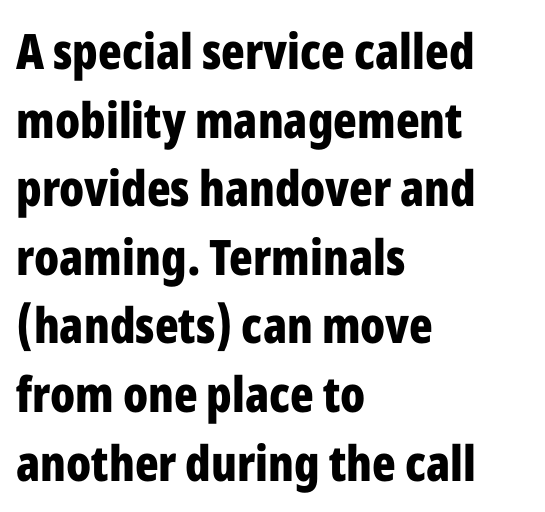
{"serif": "no", "italic": "no", "bold": "yes", "weight": "bold", "width": "condensed", "stroke_contrast": "low", "x_height": "medium", "monospaced": "no", "underline": "no", "align": "left", "line_spacing": "normal", "line_spacing_ratio": 1.4, "letter_spacing": "normal", "letter_spacing_em": 0.0, "glyph_px": 49}
